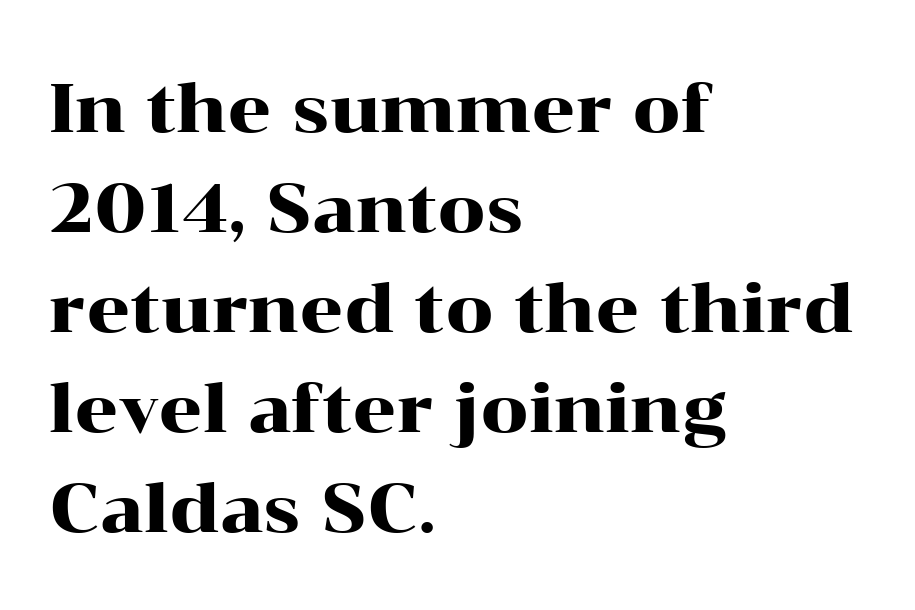
Q: Is the text italic (slanted)? A: No, it is upright.
Q: Is the typeface a serif or a sans-serif typeface? A: Serif.
Q: Is the text underlined? A: No.
Q: How is the paragraph aligned? A: Left-aligned.
Q: Is the spacing between letters normal or unusually wide? A: Normal.
Q: Is the spacing between lines tight, normal or loose? A: Normal.
Q: Width (condensed, normal, or wide)? A: Wide.
Q: Stroke contrast? A: High.
Q: x-height? A: Medium.
Q: Monospaced? A: No.
